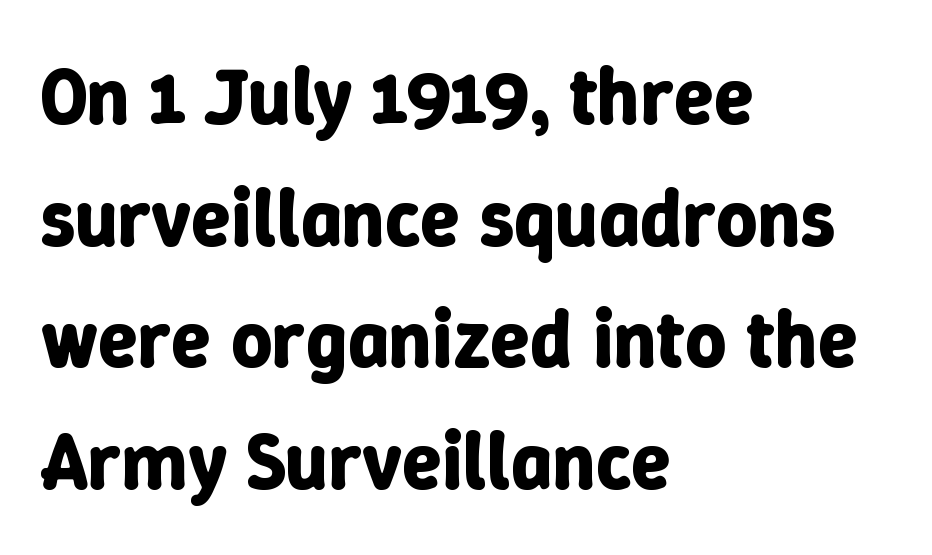
Line spacing here is normal. Character widths vary here, with narrow letters taking less room than wide ones. Does the lettering tilt? It doesn't — this is upright. This sample is left-justified, so line endings fall wherever the words run out. Lines of text with bare space underneath.
